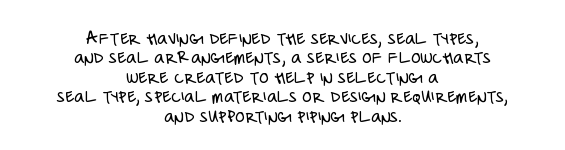
{"italic": "no", "bold": "no", "underline": "no", "align": "center", "line_spacing": "tight", "line_spacing_ratio": 0.97, "letter_spacing": "normal", "letter_spacing_em": 0.0, "glyph_px": 20}
